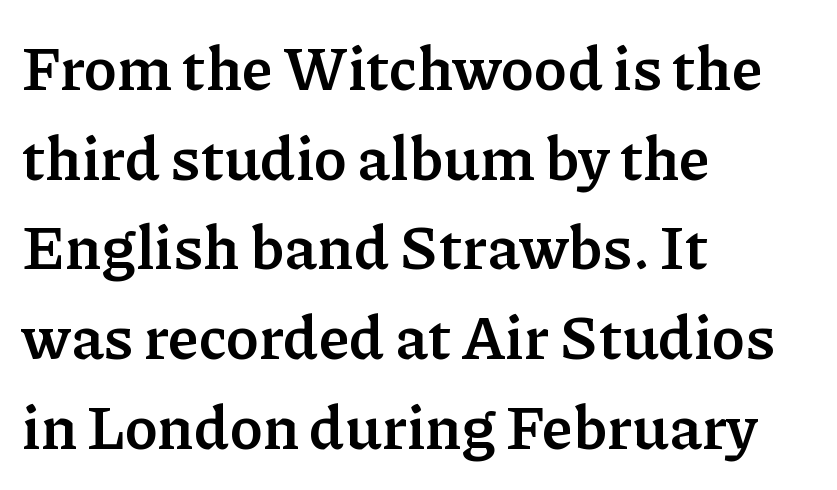
The image shows 61 px semibold serif type, upright; set left-aligned, normal line spacing (1.47x), normal letter spacing, not underlined; low stroke contrast and a medium x-height.
